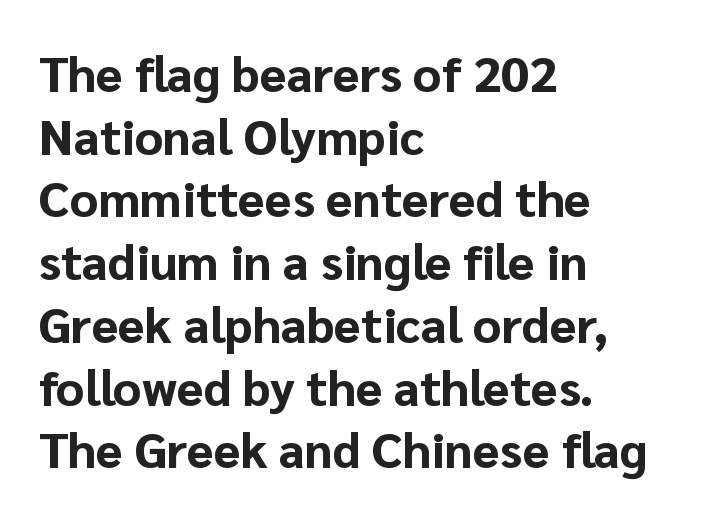
The letters advance in unequal steps, a hallmark of proportional type. The typesetting leans heavy: a genuine bold. Does the copy run flush right? No — it runs flush left. Underline: absent. The glyphs in this specimen are sans serif. Italic: no, the glyphs are upright roman.
